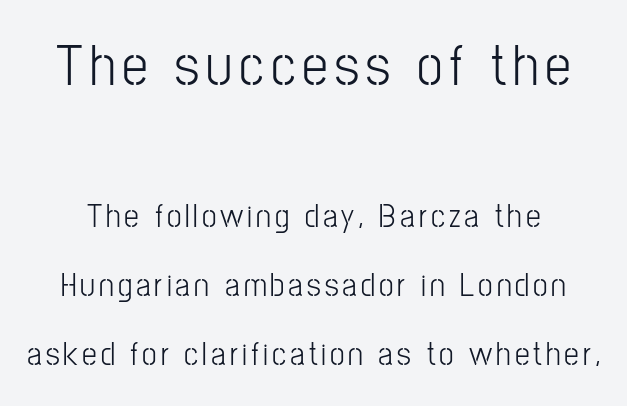
The image shows 58 px light, condensed sans-serif type, upright; set loose line spacing (2.09x), not underlined; the first (top) block is 1.76x larger; low stroke contrast and a medium x-height.
